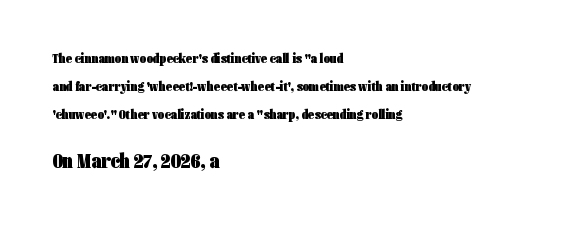
The image shows 21 px bold type, upright; set left-aligned, loose line spacing (1.99x), normal letter spacing, not underlined; the second (bottom) block is 1.5x larger.
